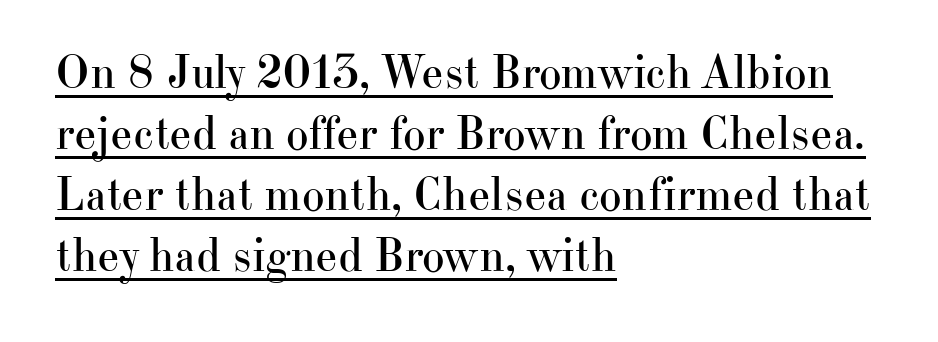
Q: Is the text bold? A: No.
Q: Is the text italic (slanted)? A: No, it is upright.
Q: Is the typeface a serif or a sans-serif typeface? A: Serif.
Q: Is the text underlined? A: Yes.
Q: How is the paragraph aligned? A: Left-aligned.
Q: Is the spacing between letters normal or unusually wide? A: Normal.
Q: Is the spacing between lines tight, normal or loose? A: Normal.
Q: Width (condensed, normal, or wide)? A: Normal.
Q: Stroke contrast? A: High.
Q: x-height? A: Small.
Q: Monospaced? A: No.
